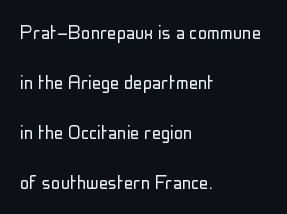
Stems and bowls with no extra thickness — not bold. Students, note that the glyphs here touch the page at normal intervals. Vertical spacing — loose. Rendered with straight, roman letterforms. The lines in this sample share a left origin and differ only in where they stop. The words here are not underlined.
